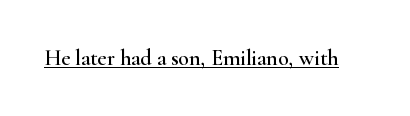
The image shows 22 px text type, upright; set normal letter spacing, underlined.
